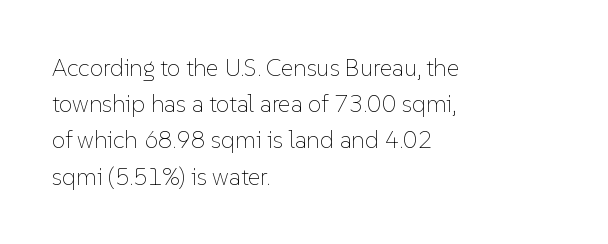
Q: Is the text bold? A: No.
Q: Is the text italic (slanted)? A: No, it is upright.
Q: Is the text underlined? A: No.
Q: How is the paragraph aligned? A: Left-aligned.
Q: Is the spacing between letters normal or unusually wide? A: Normal.
Q: Is the spacing between lines tight, normal or loose? A: Normal.
